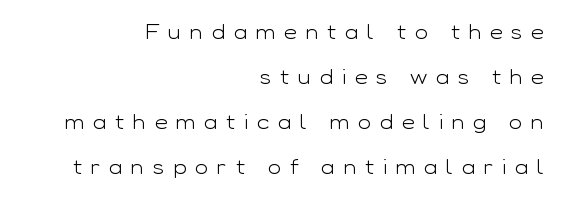
The image shows 20 px text type, upright; set right-aligned, loose line spacing (2.25x), unusually wide letter spacing (+0.44 em), not underlined.
